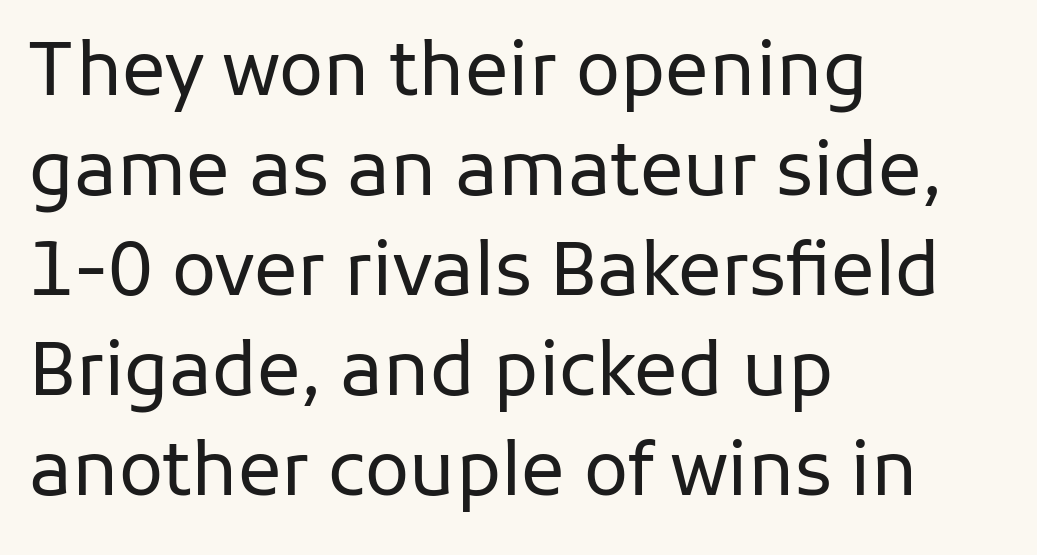
The image shows 73 px regular-weight sans-serif type, upright; set left-aligned, normal line spacing (1.37x), normal letter spacing, not underlined; low stroke contrast and a medium x-height.
